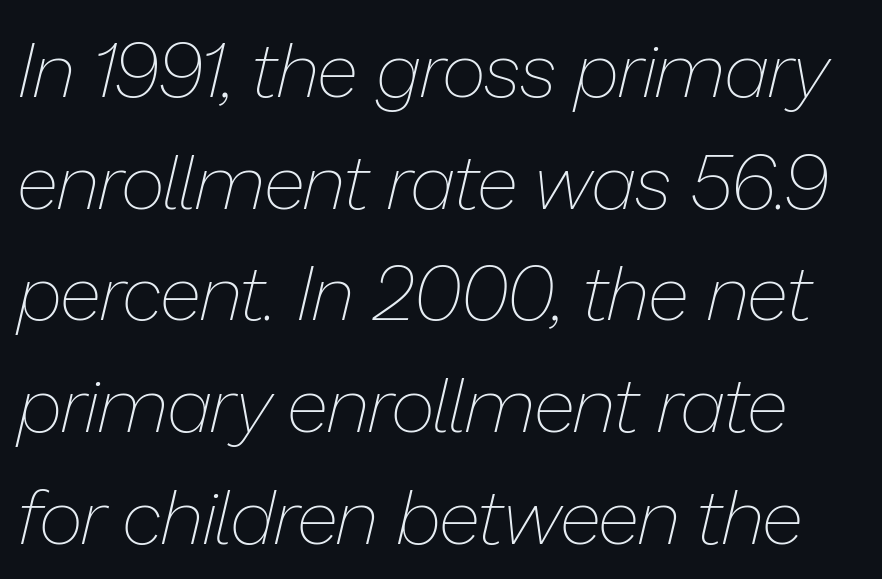
Q: Is the text bold? A: No.
Q: Is the text italic (slanted)? A: Yes, it leans right by about 13 degrees.
Q: Is the text underlined? A: No.
Q: Is the spacing between letters normal or unusually wide? A: Normal.
Q: Is the spacing between lines tight, normal or loose? A: Normal.
Q: Width (condensed, normal, or wide)? A: Normal.
Q: Stroke contrast? A: Low.
Q: x-height? A: Medium.
Q: Monospaced? A: No.
